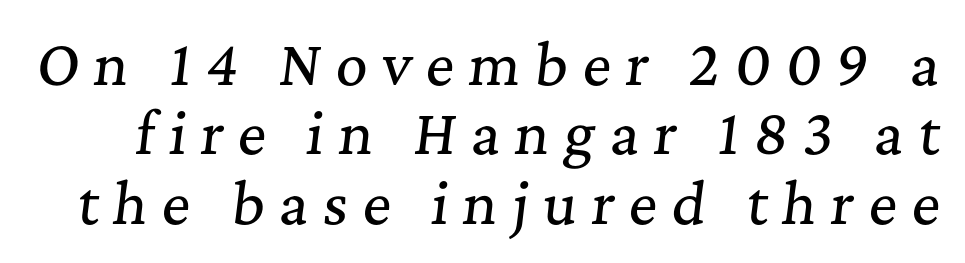
The image shows 55 px serif type, italic (leaning right); set normal line spacing (1.26x), unusually wide letter spacing (+0.26 em), not underlined; medium stroke contrast and a medium x-height.
